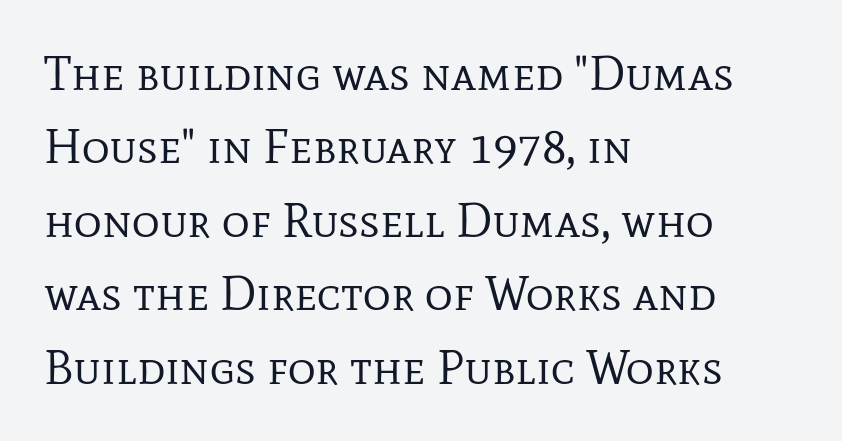
Here the designer chose a conventional face with non-uniform glyph widths. This rendering features lettering with no underline. Compared with a typical body face, this is equally light or lighter still. The typeface chosen for these lines features serifs. Compared with typical paragraphs, the rows here are spaced about the same.
